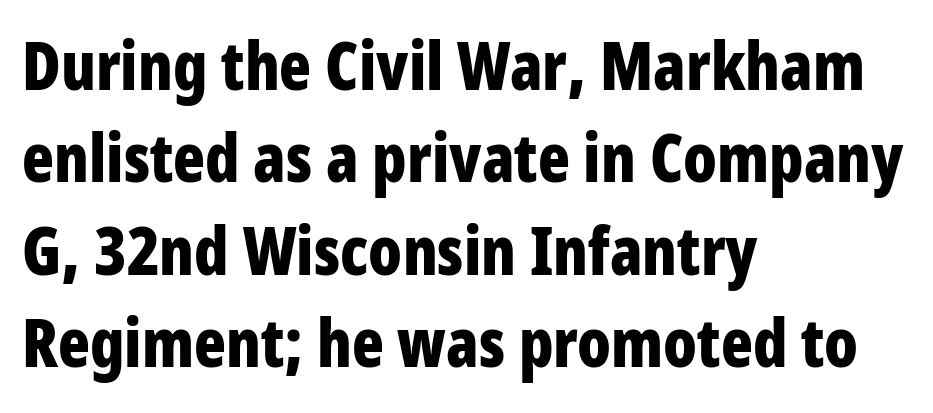
Q: Is the text bold? A: Yes.
Q: Is the text italic (slanted)? A: No, it is upright.
Q: Is the typeface a serif or a sans-serif typeface? A: Sans-serif.
Q: Is the text underlined? A: No.
Q: How is the paragraph aligned? A: Left-aligned.
Q: Is the spacing between letters normal or unusually wide? A: Normal.
Q: Is the spacing between lines tight, normal or loose? A: Normal.
Q: Width (condensed, normal, or wide)? A: Condensed.
Q: Stroke contrast? A: Low.
Q: x-height? A: Large.
Q: Monospaced? A: No.
